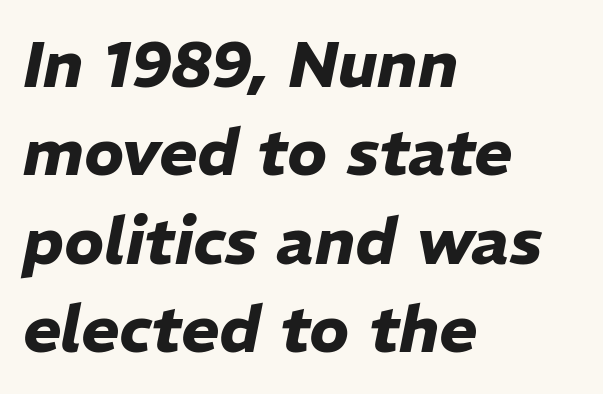
Q: Is the text bold? A: Yes.
Q: Is the text italic (slanted)? A: Yes, it leans right by about 11 degrees.
Q: Is the text underlined? A: No.
Q: How is the paragraph aligned? A: Left-aligned.
Q: Is the spacing between letters normal or unusually wide? A: Normal.
Q: Is the spacing between lines tight, normal or loose? A: Normal.
Q: Width (condensed, normal, or wide)? A: Normal.
Q: Stroke contrast? A: Low.
Q: x-height? A: Medium.
Q: Monospaced? A: No.
